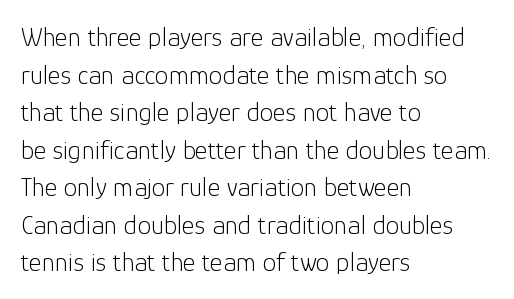
Q: Is the text bold? A: No.
Q: Is the text italic (slanted)? A: No, it is upright.
Q: Is the text underlined? A: No.
Q: How is the paragraph aligned? A: Left-aligned.
Q: Is the spacing between letters normal or unusually wide? A: Normal.
Q: Is the spacing between lines tight, normal or loose? A: Normal.
